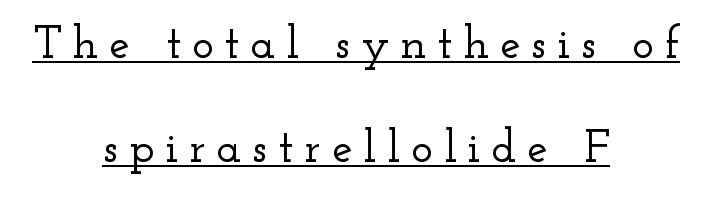
Q: Is the text italic (slanted)? A: No, it is upright.
Q: Is the typeface a serif or a sans-serif typeface? A: Serif.
Q: Is the text underlined? A: Yes.
Q: How is the paragraph aligned? A: Centered.
Q: Is the spacing between letters normal or unusually wide? A: Unusually wide.
Q: Is the spacing between lines tight, normal or loose? A: Loose.
Q: Width (condensed, normal, or wide)? A: Wide.
Q: Stroke contrast? A: Low.
Q: x-height? A: Small.
Q: Monospaced? A: No.
